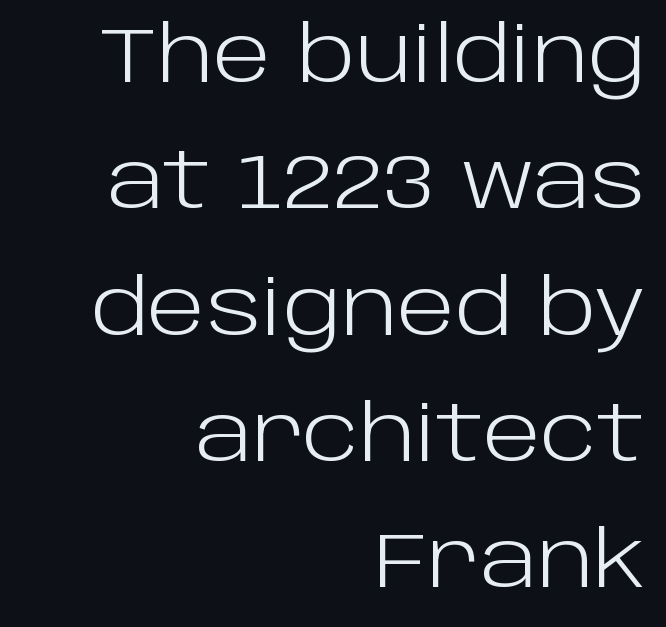
Q: Is the text bold? A: No.
Q: Is the text italic (slanted)? A: No, it is upright.
Q: Is the typeface a serif or a sans-serif typeface? A: Sans-serif.
Q: Is the text underlined? A: No.
Q: How is the paragraph aligned? A: Right-aligned.
Q: Is the spacing between letters normal or unusually wide? A: Normal.
Q: Is the spacing between lines tight, normal or loose? A: Normal.
Q: Width (condensed, normal, or wide)? A: Normal.
Q: Stroke contrast? A: Low.
Q: x-height? A: Large.
Q: Monospaced? A: No.
